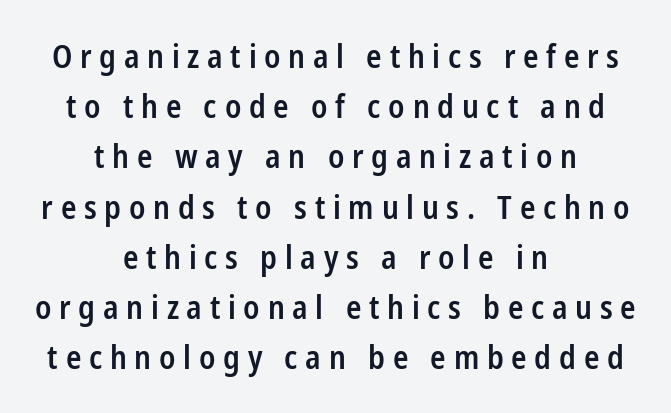
The image shows 32 px semibold, condensed sans-serif type, upright; set centered, normal line spacing (1.57x), unusually wide letter spacing (+0.24 em), not underlined; low stroke contrast and a medium x-height.
